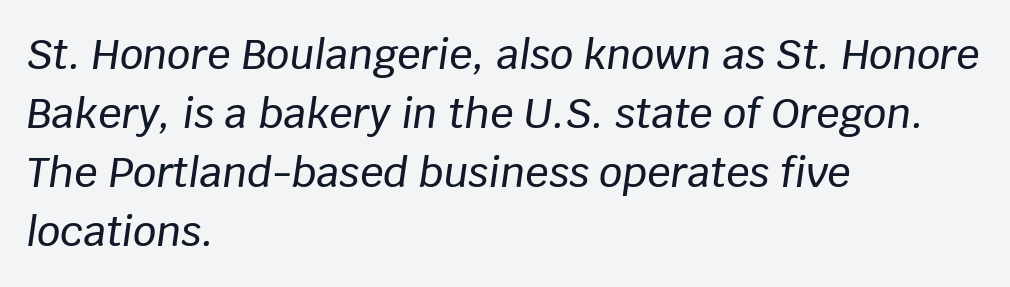
{"italic": "yes", "lean": "right", "slant_degrees": 8, "width": "normal", "stroke_contrast": "low", "x_height": "large", "monospaced": "no", "underline": "no", "align": "left", "line_spacing": "normal", "line_spacing_ratio": 1.44, "letter_spacing": "normal", "letter_spacing_em": 0.0, "glyph_px": 41}
